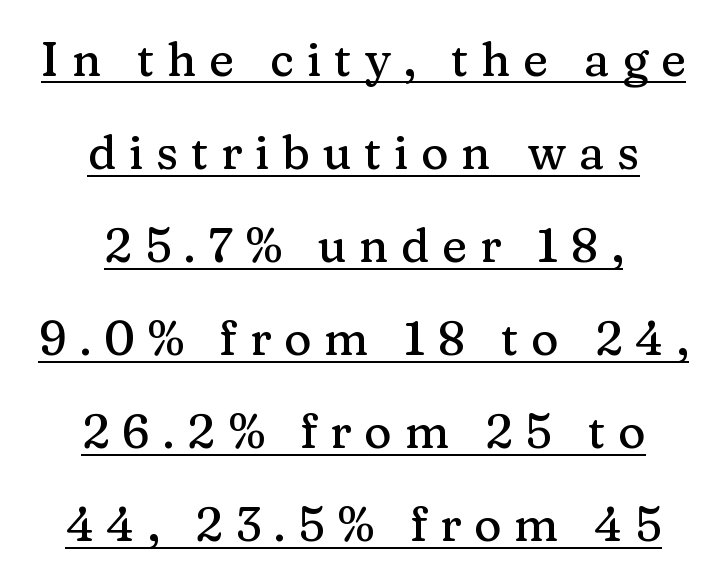
The image shows 47 px serif type, upright; set centered, loose line spacing (1.98x), unusually wide letter spacing (+0.27 em), underlined; medium stroke contrast and a medium x-height.
